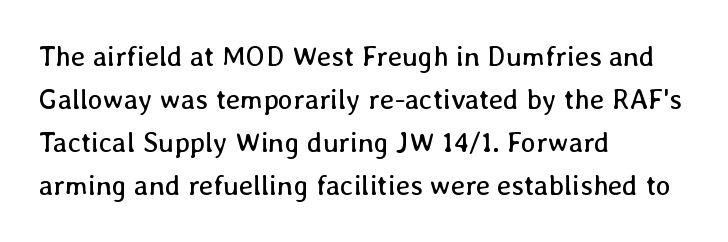
This sample has the flowing, uneven cadence of proportional lettering. Observe the ordinary spacing: letters are neighbours, not strangers. Notice how the stems are strictly vertical — no italics here. The paragraph shown leans on its left margin. This is not heavy type; no bold has been used. Descenders hang freely into open space.
